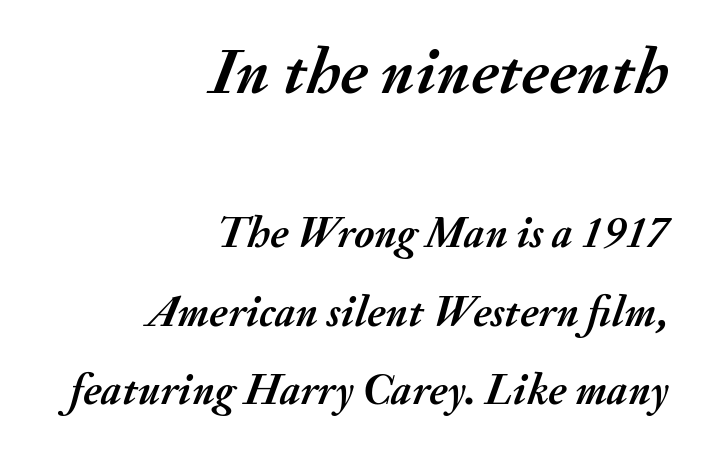
Teacher's note: observe the even right margin — that is flush-right alignment. Yep, that's italic — everything's leaning. The letters sit at their default tracking, neither squeezed nor spread. This rendering features lettering with no underline.
